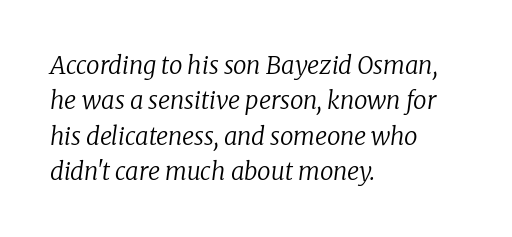
{"italic": "yes", "lean": "right", "slant_degrees": 8, "bold": "no", "underline": "no", "align": "left", "line_spacing": "normal", "line_spacing_ratio": 1.47, "letter_spacing": "normal", "letter_spacing_em": 0.0, "glyph_px": 24}
